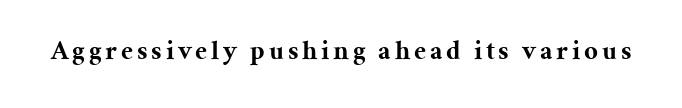
Q: Is the text bold? A: Yes.
Q: Is the text italic (slanted)? A: No, it is upright.
Q: Is the text underlined? A: No.
